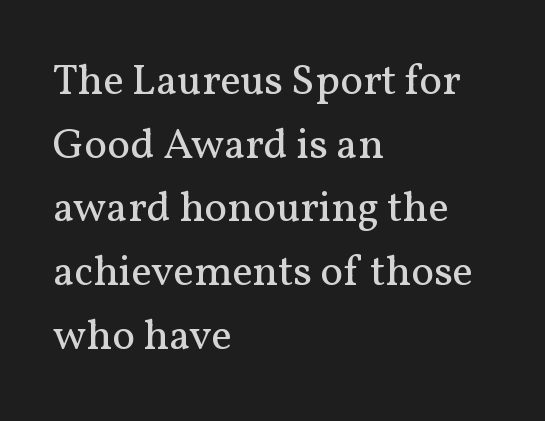
One-word summary of the alignment: left. Baseline-to-baseline distance is the conventional proportion of letter height. These lines were composed using upright roman letters. The foot of each line stays bare and open. The passage shown is not bold in any degree. Looks like regular typesetting: each glyph gets only the width it needs.
